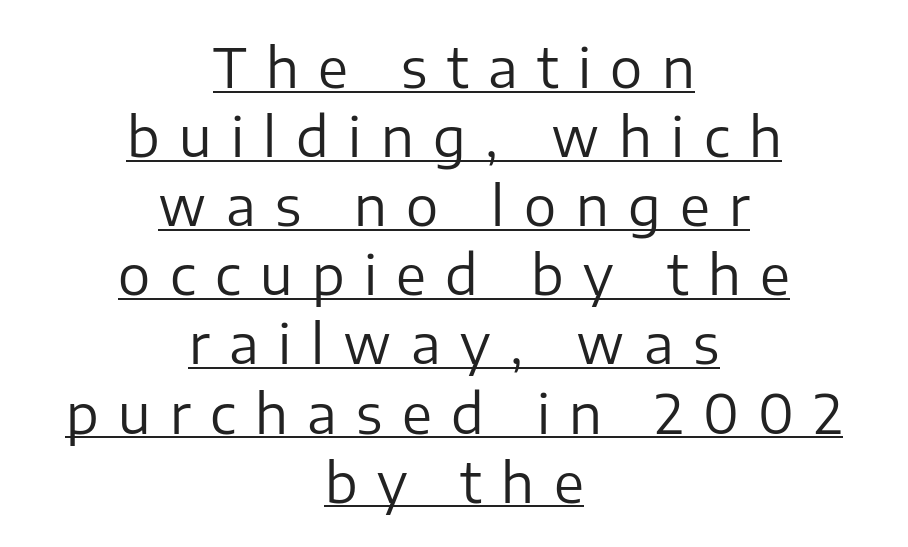
These lines were composed using upright roman letters. Varying glyph widths throughout — classic text-font behaviour. The text block is weighted toward neither margin, spreading evenly from the middle. Font category for this specimen: sans-serif. Honestly, the underline is the first thing you notice here.
